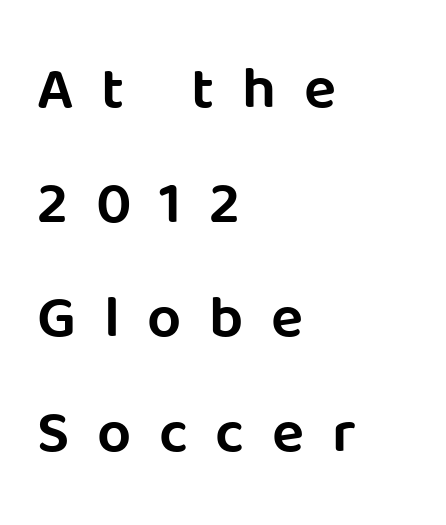
If you measured baseline to baseline, you'd find a long distance. This is sans-serif lettering, the kind often seen on screens and signage. The space beneath each line is pristine and unruled. These lines are rendered in a variable-pitch font. These lines were composed using upright roman letters. All the whitespace from short lines collects on the right.
